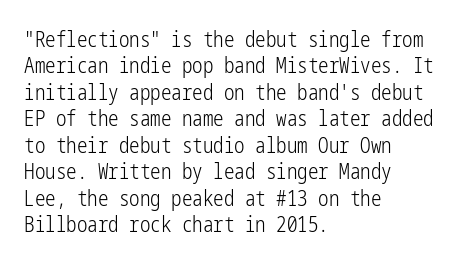
The rendering uses a moderate line-height, typical for paragraphs. Only glyphs here, with clear space below each row. The passage is arranged the way most books set body copy — flush left. Spacing between characters is what you'd get straight out of the box.
